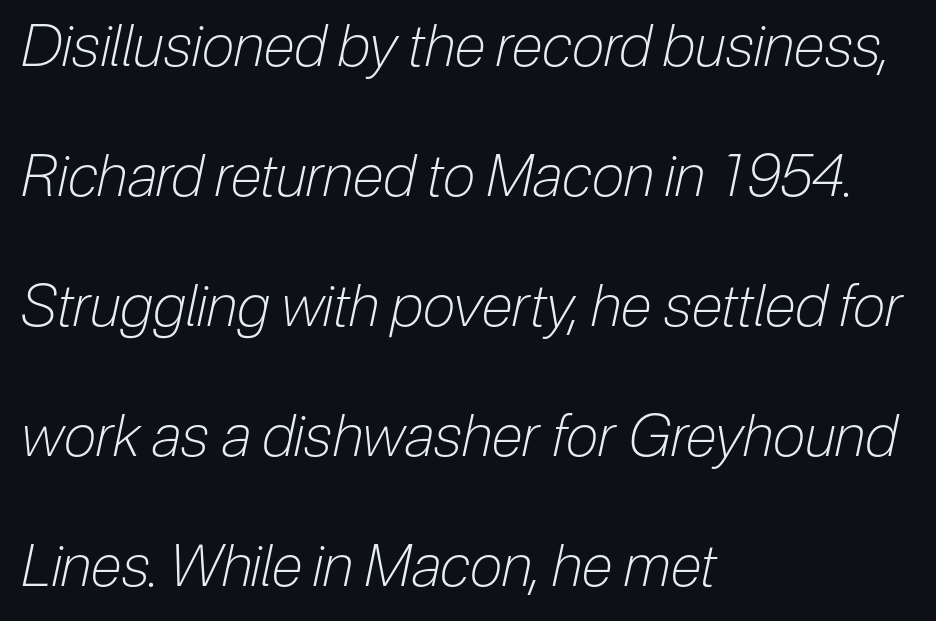
The image shows 58 px light, condensed type, italic (leaning right); set left-aligned, loose line spacing (2.24x), normal letter spacing, not underlined; low stroke contrast and a medium x-height.
